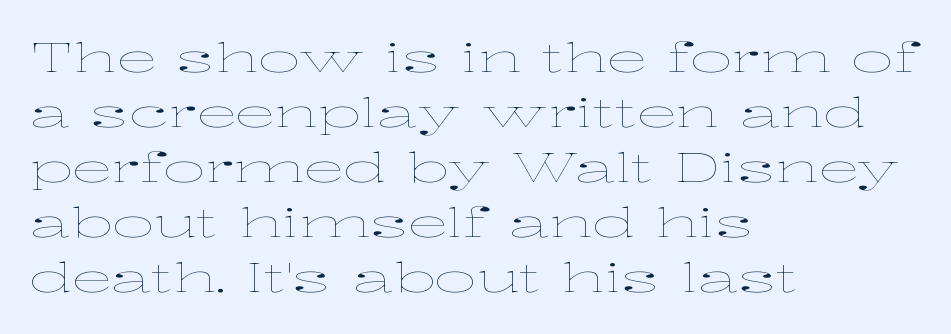
Q: Is the text bold? A: No.
Q: Is the text italic (slanted)? A: No, it is upright.
Q: Is the text underlined? A: No.
Q: How is the paragraph aligned? A: Left-aligned.
Q: Is the spacing between letters normal or unusually wide? A: Normal.
Q: Is the spacing between lines tight, normal or loose? A: Normal.
Q: Width (condensed, normal, or wide)? A: Wide.
Q: Stroke contrast? A: Low.
Q: x-height? A: Medium.
Q: Monospaced? A: No.
